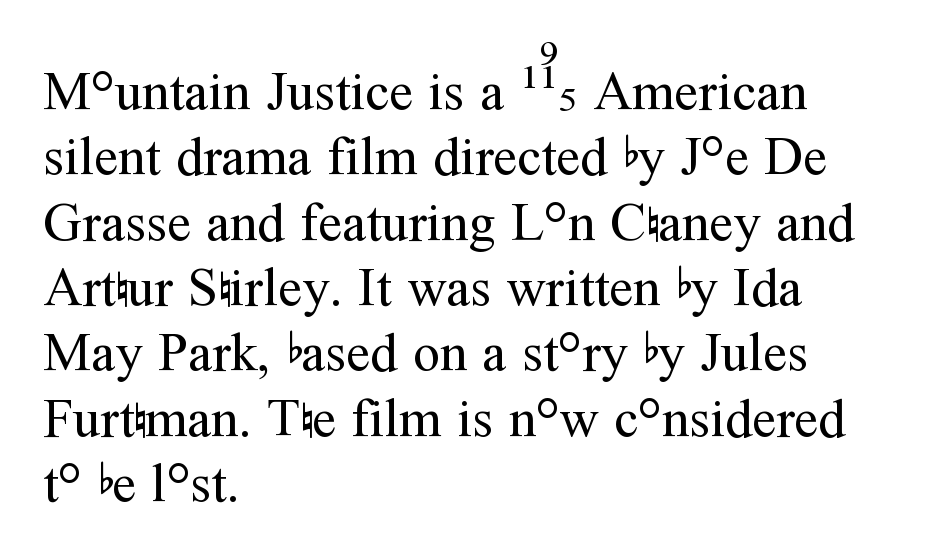
In terms of letterform style, serifs are clearly present. Beneath every word, the page is bare. Vertical stems look standard width or narrower in stroke. Typeset ragged right — the left edge is the straight one. Italic? Not at all — the glyphs are vertical.
